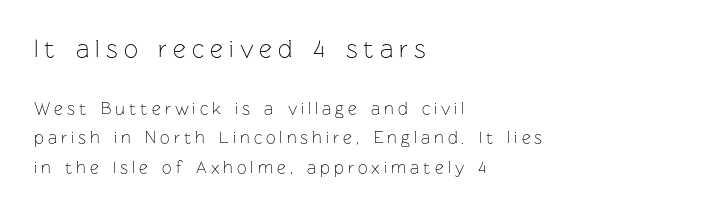
Q: Is the text bold? A: No.
Q: Is the text italic (slanted)? A: No, it is upright.
Q: Is the text underlined? A: No.
Q: How is the paragraph aligned? A: Left-aligned.
Q: Is the spacing between letters normal or unusually wide? A: Unusually wide.
Q: Which block of text is set in a larger size, the first (top) or the second (bottom)? A: The first (top) one.
